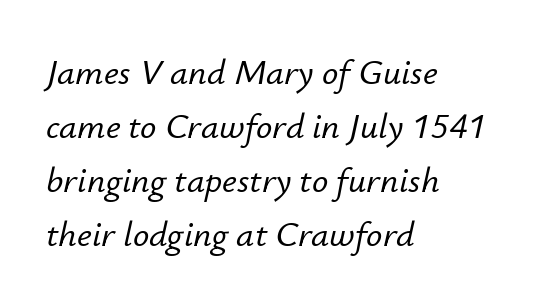
The image shows 36 px text type, italic (leaning right); set left-aligned, normal line spacing (1.5x), normal letter spacing, not underlined; low stroke contrast and a small x-height.
